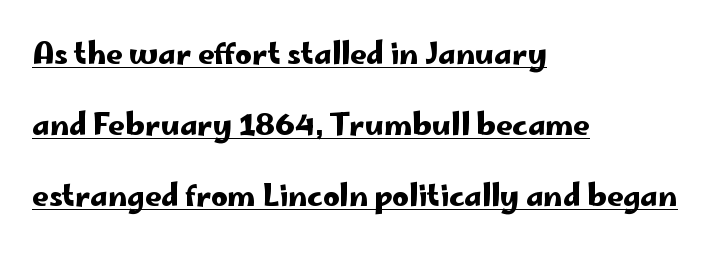
Honestly, the underline is the first thing you notice here. Left-aligned paragraph, ragged on the right. No extra tracking has been applied to these lines. Serif or sans? Sans — the stroke terminals are bare. The axis of the letterforms is exactly vertical.
